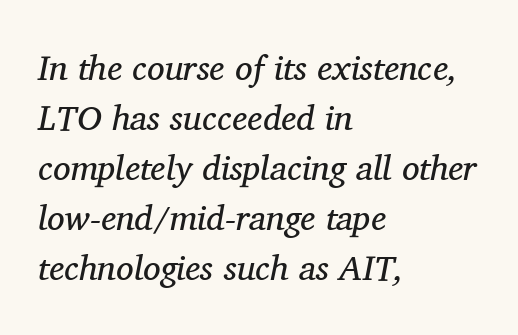
Has an underline been added? It has not. The characters display serif detailing at their extremities. A typesetter would call this proportional, since set widths differ per character. How would I describe the line gaps? Plain and ordinary. The strokes carry an ordinary text weight at most. Posture: slanted.
